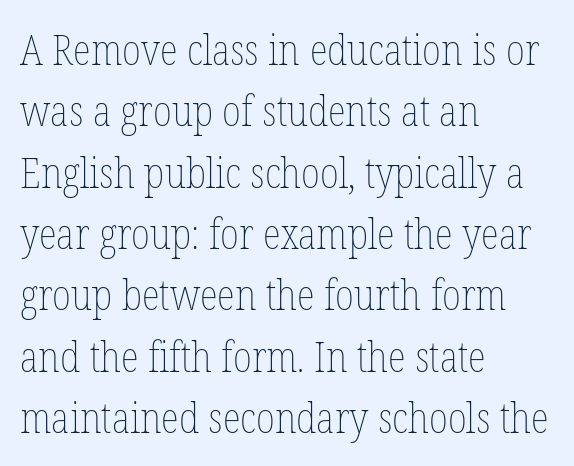
{"italic": "no", "bold": "no", "weight": "thin", "width": "condensed", "stroke_contrast": "low", "x_height": "medium", "monospaced": "no", "underline": "no", "align": "left", "line_spacing": "normal", "line_spacing_ratio": 1.46, "letter_spacing": "normal", "letter_spacing_em": 0.0, "glyph_px": 42}
